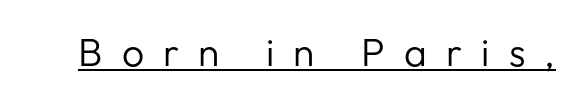
Check where the strokes stop: nothing finishes them off — pure sans. The passage shown is underscored from start to finish. Varying glyph widths throughout — classic text-font behaviour. Is the stroke heavy? The answer is a plain regular-or-lighter.
